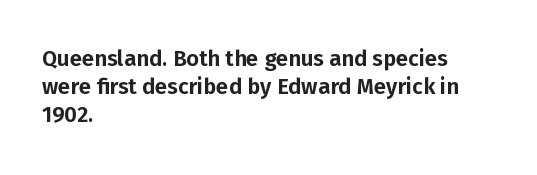
{"italic": "no", "underline": "no", "align": "left", "line_spacing": "normal", "line_spacing_ratio": 1.27, "letter_spacing": "normal", "letter_spacing_em": 0.0, "glyph_px": 22}
